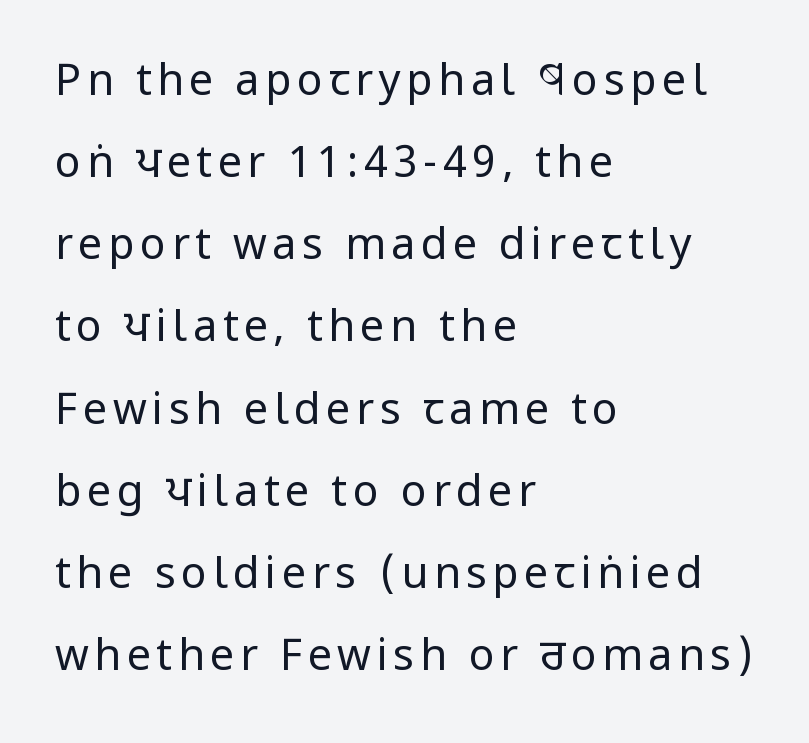
{"serif": "no", "italic": "no", "bold": "no", "weight": "regular", "width": "condensed", "stroke_contrast": "low", "x_height": "large", "monospaced": "no", "underline": "no", "align": "left", "line_spacing": "loose", "line_spacing_ratio": 1.91, "glyph_px": 43}
